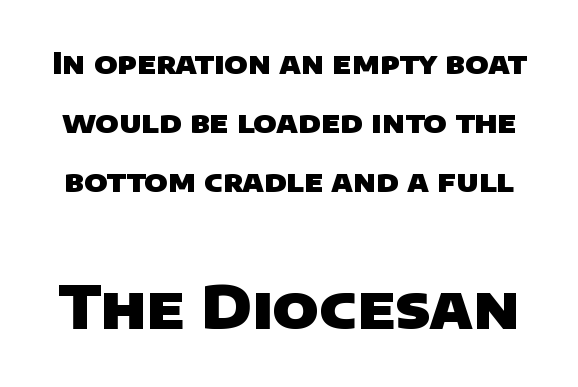
Q: Is the text bold? A: Yes.
Q: Is the typeface a serif or a sans-serif typeface? A: Sans-serif.
Q: Is the text underlined? A: No.
Q: Is the spacing between letters normal or unusually wide? A: Normal.
Q: Is the spacing between lines tight, normal or loose? A: Loose.
Q: Which block of text is set in a larger size, the first (top) or the second (bottom)? A: The second (bottom) one.
Q: Width (condensed, normal, or wide)? A: Normal.
Q: Stroke contrast? A: Low.
Q: x-height? A: Large.
Q: Monospaced? A: No.
